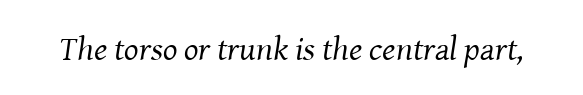
{"serif": "yes", "italic": "yes", "lean": "right", "slant_degrees": 8, "bold": "no", "weight": "regular", "width": "normal", "stroke_contrast": "medium", "x_height": "medium", "monospaced": "no", "underline": "no", "letter_spacing": "normal", "letter_spacing_em": 0.0, "glyph_px": 34}
